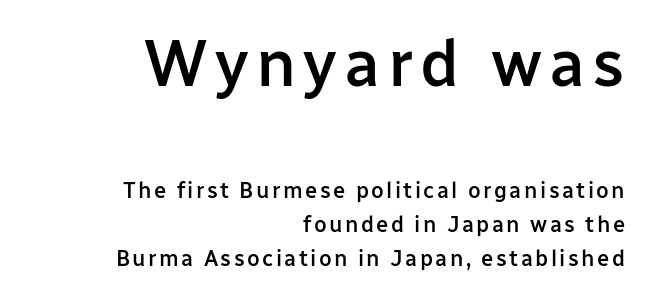
{"serif": "no", "italic": "no", "bold": "semi", "weight": "semibold", "width": "normal", "stroke_contrast": "low", "x_height": "medium", "monospaced": "no", "underline": "no", "align": "right", "line_spacing": "normal", "line_spacing_ratio": 1.54, "larger_block": "first", "size_ratio": 3.0, "glyph_px": 66}
